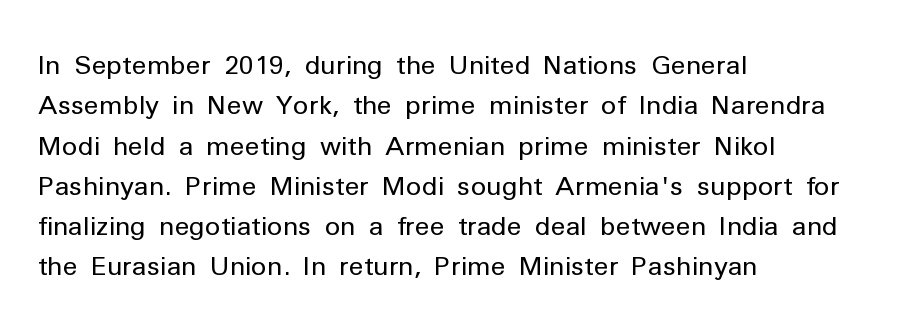
The image shows 26 px text type, upright; set left-aligned, normal line spacing (1.55x), normal letter spacing, not underlined.
